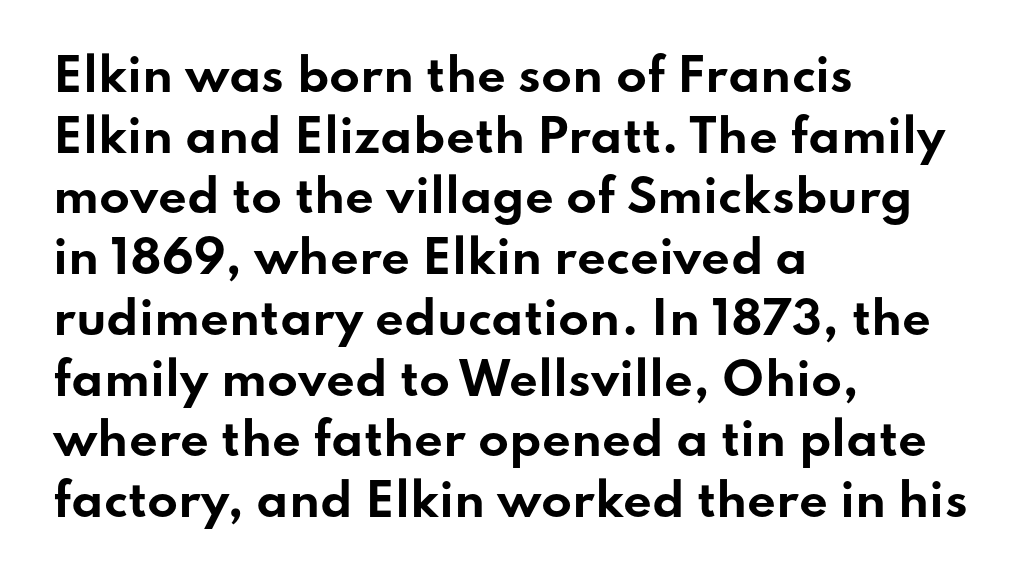
The image shows 45 px bold, wide sans-serif type, upright; set left-aligned, normal line spacing (1.35x), normal letter spacing, not underlined; low stroke contrast and a small x-height.
